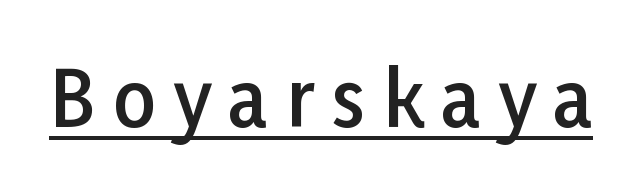
{"serif": "no", "italic": "no", "bold": "semi", "weight": "semibold", "width": "normal", "stroke_contrast": "low", "x_height": "medium", "monospaced": "no", "underline": "yes", "letter_spacing": "wide", "letter_spacing_em": 0.24, "glyph_px": 75}
